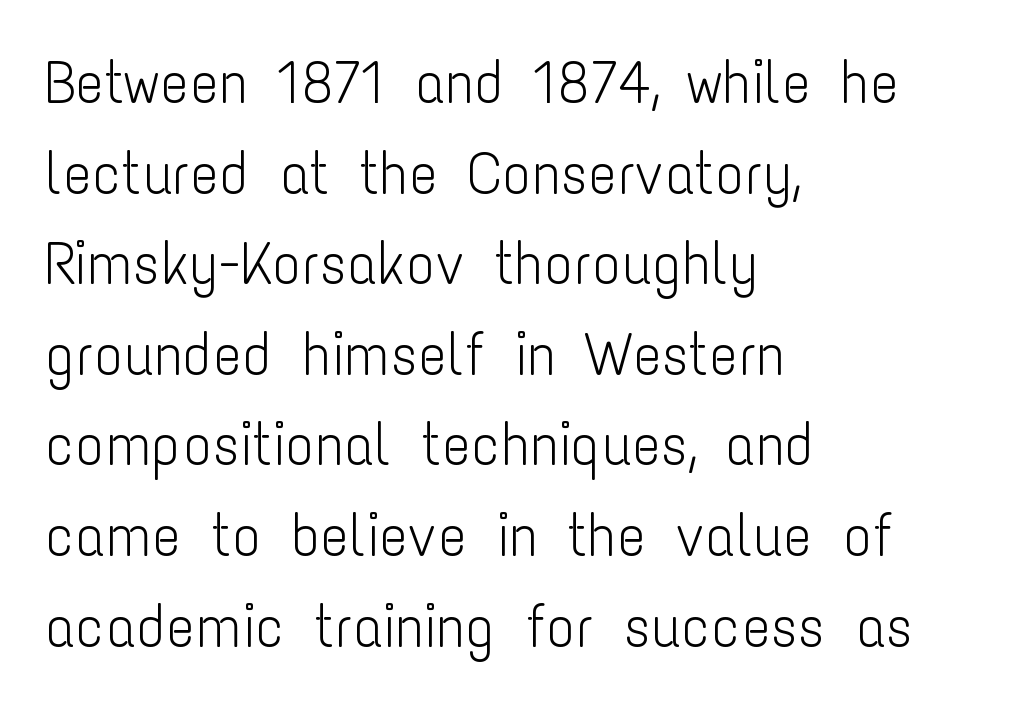
Q: Is the text bold? A: No.
Q: Is the text italic (slanted)? A: No, it is upright.
Q: Is the typeface a serif or a sans-serif typeface? A: Sans-serif.
Q: Is the text underlined? A: No.
Q: How is the paragraph aligned? A: Left-aligned.
Q: Is the spacing between letters normal or unusually wide? A: Normal.
Q: Is the spacing between lines tight, normal or loose? A: Normal.
Q: Width (condensed, normal, or wide)? A: Condensed.
Q: Stroke contrast? A: Low.
Q: x-height? A: Medium.
Q: Monospaced? A: No.
